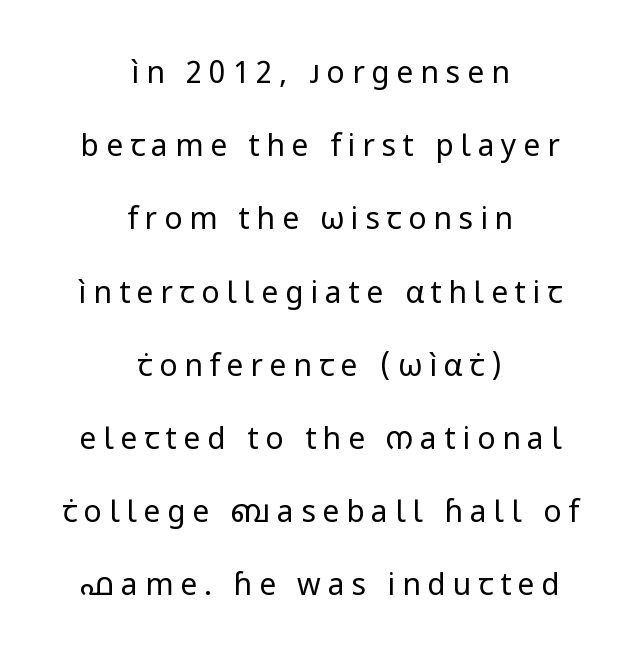
{"serif": "no", "italic": "no", "bold": "no", "weight": "regular", "width": "normal", "stroke_contrast": "low", "x_height": "medium", "monospaced": "no", "underline": "no", "align": "center", "line_spacing": "loose", "line_spacing_ratio": 2.44, "letter_spacing": "wide", "letter_spacing_em": 0.23, "glyph_px": 30}
